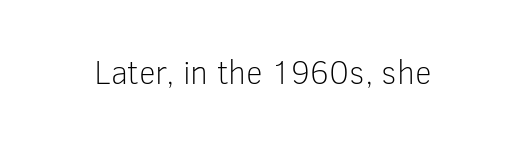
Q: Is the text bold? A: No.
Q: Is the text italic (slanted)? A: No, it is upright.
Q: Is the typeface a serif or a sans-serif typeface? A: Sans-serif.
Q: Is the text underlined? A: No.
Q: Is the spacing between letters normal or unusually wide? A: Normal.
Q: Width (condensed, normal, or wide)? A: Normal.
Q: Stroke contrast? A: Low.
Q: x-height? A: Medium.
Q: Monospaced? A: No.
